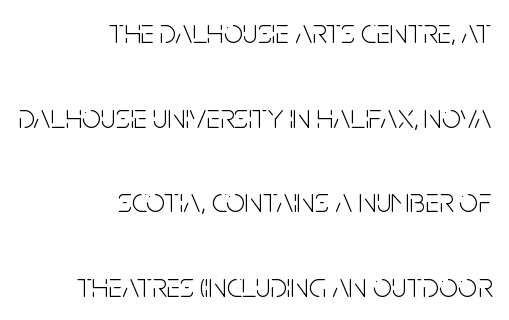
{"serif": "no", "italic": "no", "bold": "no", "weight": "light", "width": "condensed", "stroke_contrast": "low", "x_height": "large", "monospaced": "no", "underline": "no", "align": "right", "line_spacing": "loose", "line_spacing_ratio": 2.49, "letter_spacing": "normal", "letter_spacing_em": 0.0, "glyph_px": 34}
